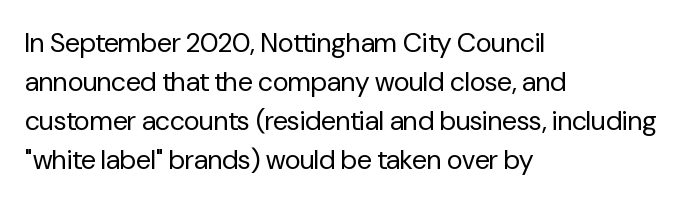
The image shows 27 px text type, upright; set left-aligned, normal line spacing (1.44x), normal letter spacing, not underlined.
